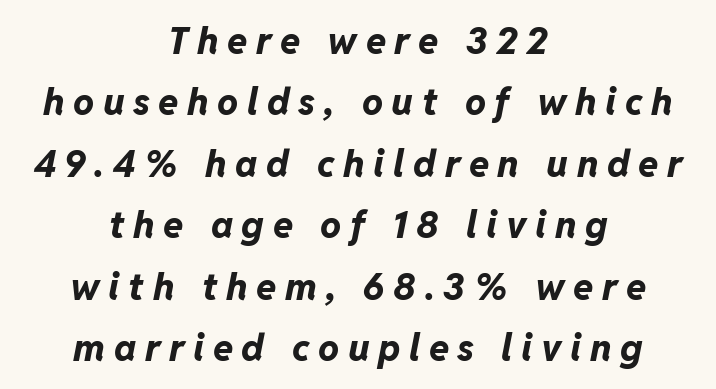
Q: Is the text bold? A: Yes.
Q: Is the text italic (slanted)? A: Yes, it leans right by about 11 degrees.
Q: Is the text underlined? A: No.
Q: How is the paragraph aligned? A: Centered.
Q: Is the spacing between letters normal or unusually wide? A: Unusually wide.
Q: Is the spacing between lines tight, normal or loose? A: Normal.
Q: Width (condensed, normal, or wide)? A: Normal.
Q: Stroke contrast? A: Low.
Q: x-height? A: Medium.
Q: Monospaced? A: No.
